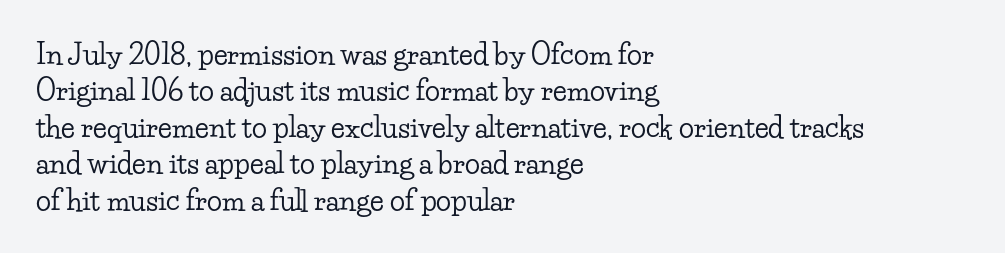
{"serif": "yes", "italic": "no", "width": "wide", "stroke_contrast": "low", "x_height": "small", "monospaced": "no", "underline": "no", "align": "left", "line_spacing": "normal", "line_spacing_ratio": 1.3, "letter_spacing": "normal", "letter_spacing_em": 0.0, "glyph_px": 28}
